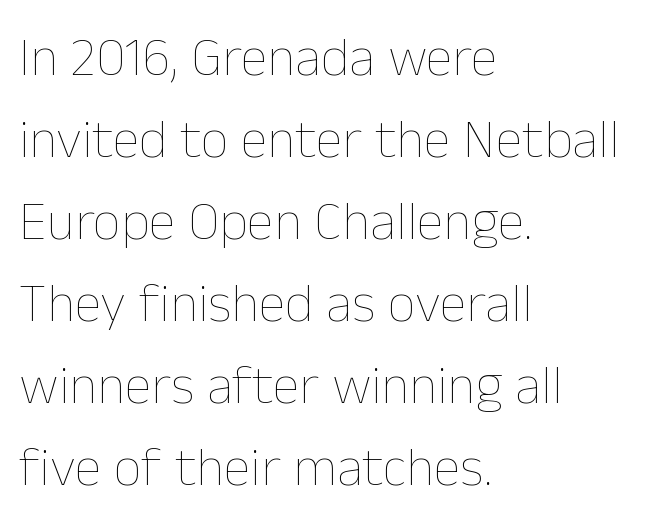
All the whitespace from short lines collects on the right. The rendering uses natural spacing where letterforms have individual widths. If you drew a line through each stem, it would be perfectly vertical. This reads as an unemphasized weight, regular at the heaviest. Nothing unusual about the tracking: characters are spaced as the font intends.
